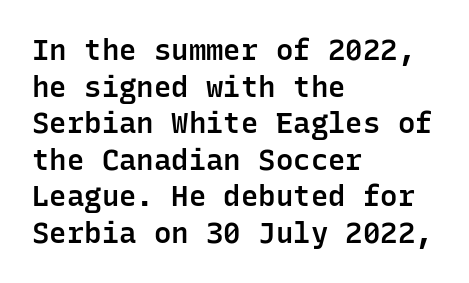
Each letter, wide or thin by design, is forced into the same width here. Grotesque or geometric, the face here clearly has no serifs. Typesetter's note: demi weight, one step under bold. The lines in this sample share a left origin and differ only in where they stop. This sample uses an upright cut, with every glyph sitting square on the baseline.
